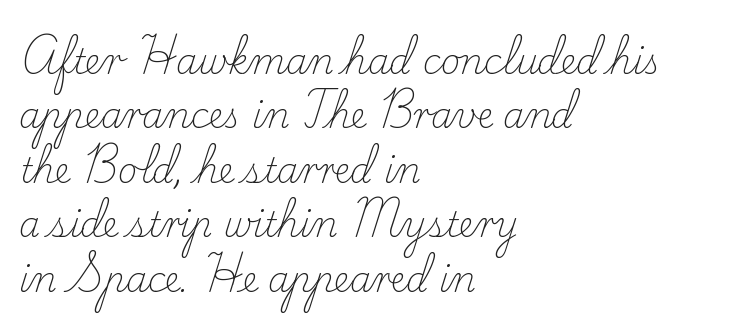
The image shows 34 px light serif type; set left-aligned, normal line spacing (1.6x), normal letter spacing, not underlined; low stroke contrast and a small x-height.
